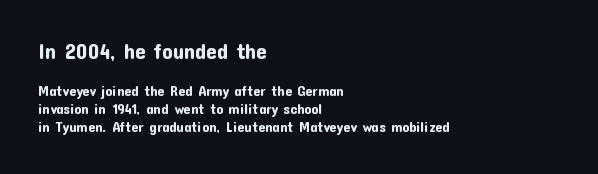
The rows are spaced the way most documents space them. These lines are set flush left with a ragged right edge. The type is set solid horizontally, with unmodified tracking. These lines were composed using upright roman letters.
